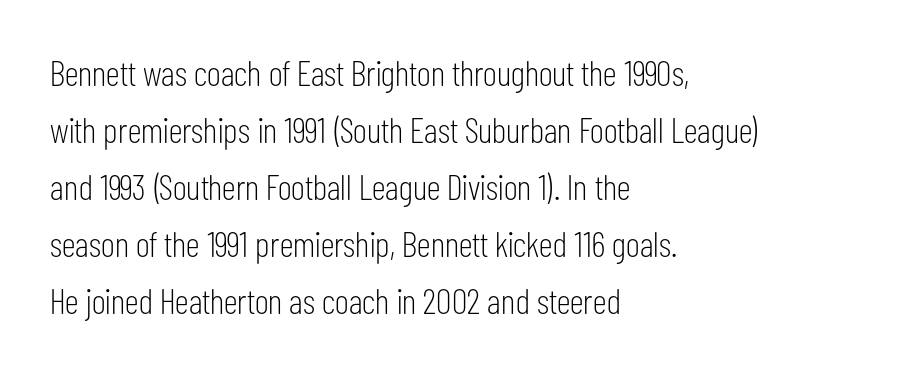
Q: Is the text bold? A: No.
Q: Is the text italic (slanted)? A: No, it is upright.
Q: Is the typeface a serif or a sans-serif typeface? A: Sans-serif.
Q: Is the text underlined? A: No.
Q: How is the paragraph aligned? A: Left-aligned.
Q: Is the spacing between letters normal or unusually wide? A: Normal.
Q: Is the spacing between lines tight, normal or loose? A: Normal.
Q: Width (condensed, normal, or wide)? A: Condensed.
Q: Stroke contrast? A: Low.
Q: x-height? A: Medium.
Q: Monospaced? A: No.
